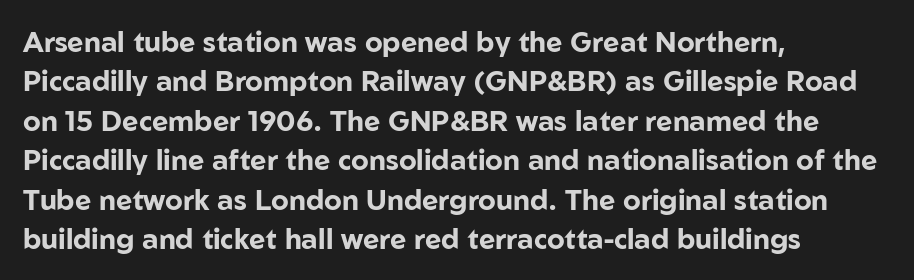
Typeset ragged right — the left edge is the straight one. Look at the stroke-to-counter ratio: heavy, a bold. A sans-serif font was chosen for this passage. Default kerning and tracking; the words read as compact shapes. Words float on clear page, feet unadorned.
